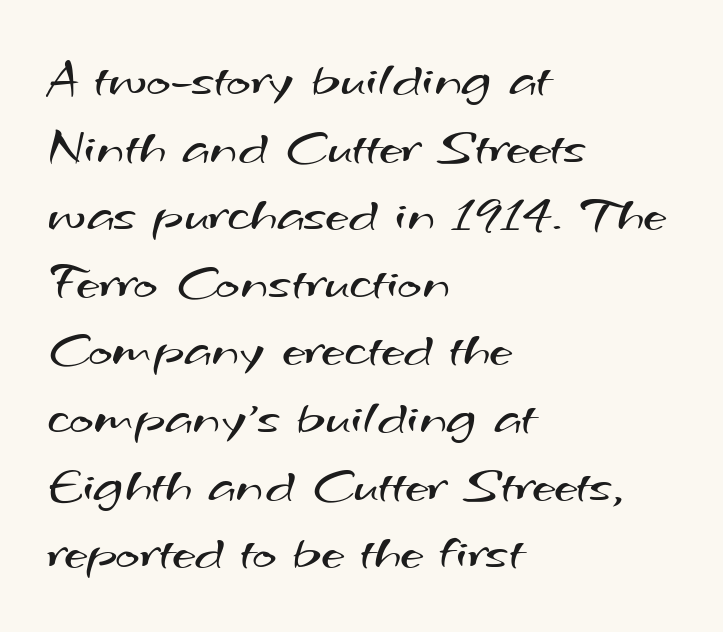
The image shows 52 px regular-weight, wide sans-serif type; set left-aligned, normal line spacing (1.3x), normal letter spacing, not underlined; medium stroke contrast and a small x-height.
